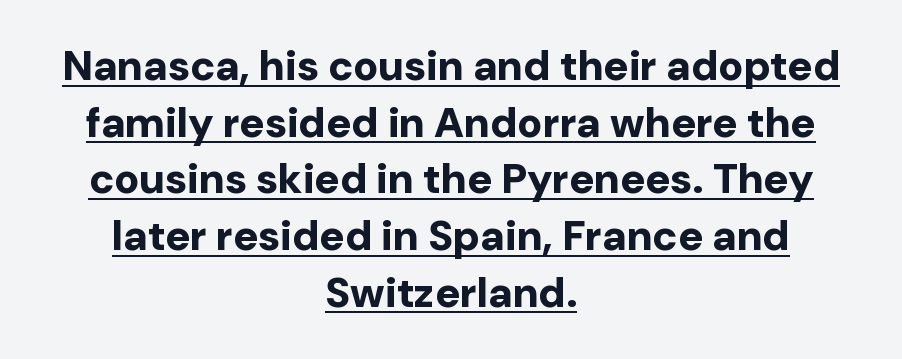
Like a heading marked for emphasis, these lines bear an underscore. Default kerning and tracking; the words read as compact shapes. A full-strength bold gives these letters their thick strokes. The type family on display is of the sans-serif kind.
